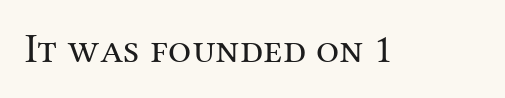
{"serif": "yes", "italic": "no", "bold": "no", "weight": "regular", "width": "normal", "stroke_contrast": "medium", "x_height": "medium", "monospaced": "no", "underline": "no", "letter_spacing": "normal", "letter_spacing_em": 0.0, "glyph_px": 41}
